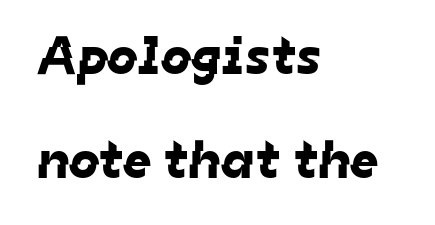
Proportional: the letters do not fall into vertical columns. The baseline area is clear. This sample uses plain, unmodified letter spacing. Honestly, the rows look like they've been pulled way apart.
